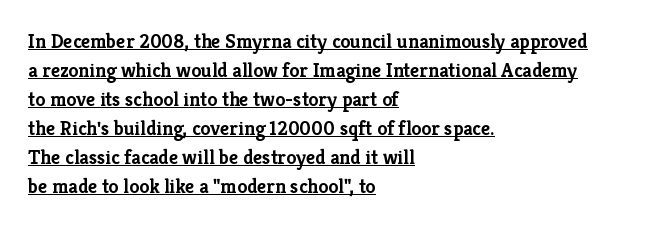
The image shows 20 px bold type, upright; set left-aligned, normal line spacing (1.45x), normal letter spacing, underlined.
